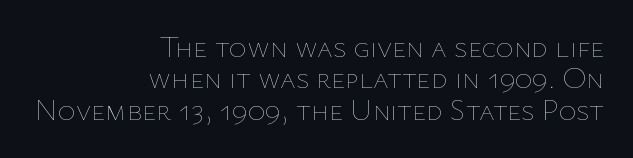
You could barely slide anything between these rows. No heavy texture on the line: the type isn't bold. Clear beneath every line of the passage. The face used here is rendered with its standard letterfit.
